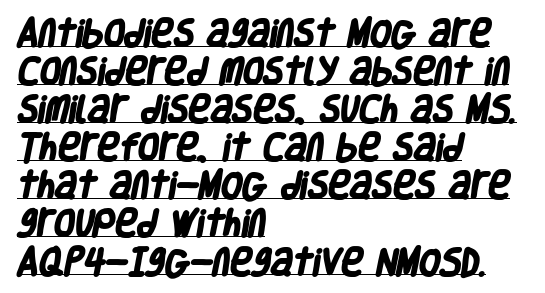
Q: Is the text bold? A: Yes.
Q: Is the typeface a serif or a sans-serif typeface? A: Sans-serif.
Q: Is the text underlined? A: Yes.
Q: How is the paragraph aligned? A: Left-aligned.
Q: Is the spacing between letters normal or unusually wide? A: Normal.
Q: Is the spacing between lines tight, normal or loose? A: Normal.
Q: Width (condensed, normal, or wide)? A: Condensed.
Q: Stroke contrast? A: Low.
Q: x-height? A: Large.
Q: Monospaced? A: No.
